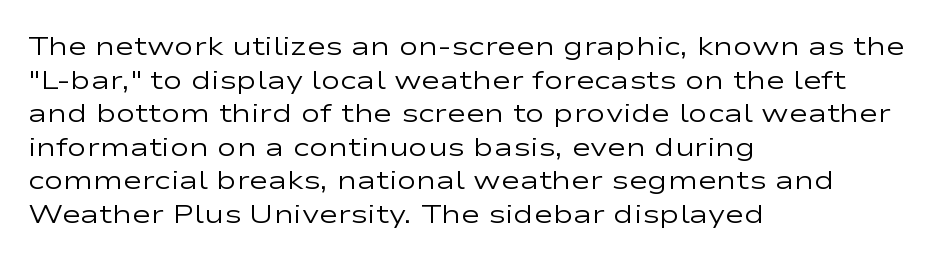
Interline gaps are of average width in this sample. In terms of posture, this sample is upright. Teacher's note: observe the even left margin — that is flush-left alignment. The cut favours lightness, reaching ordinary text weight at its darkest.
